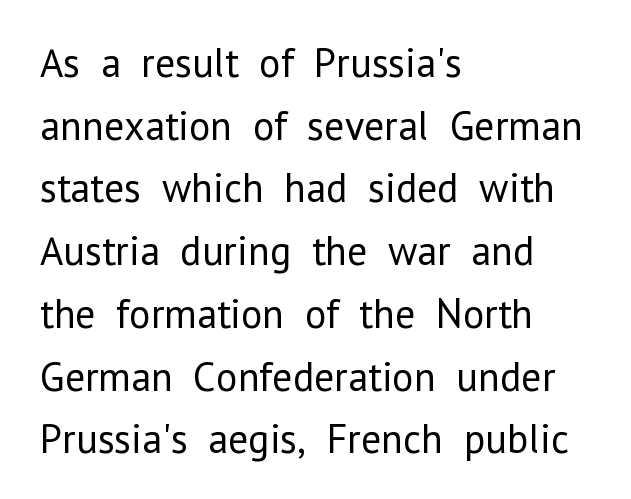
The image shows 41 px regular-weight sans-serif type, upright; set left-aligned, normal line spacing (1.53x), normal letter spacing, not underlined; low stroke contrast and a medium x-height.
